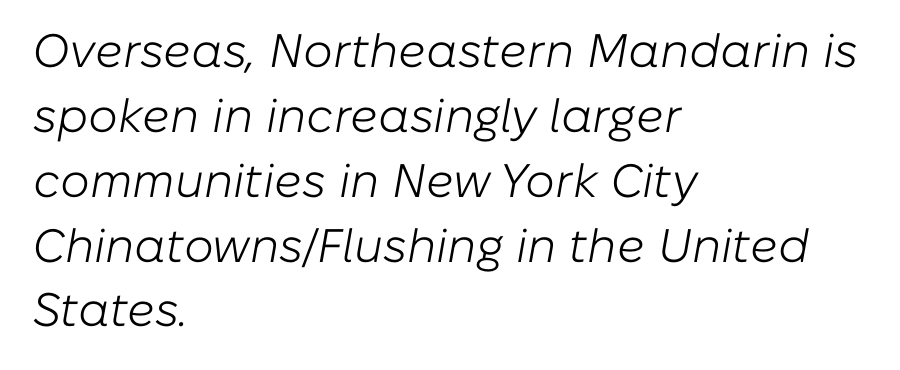
The image shows 47 px light type, italic (leaning right); set left-aligned, normal line spacing (1.38x), normal letter spacing, not underlined; low stroke contrast and a medium x-height.
